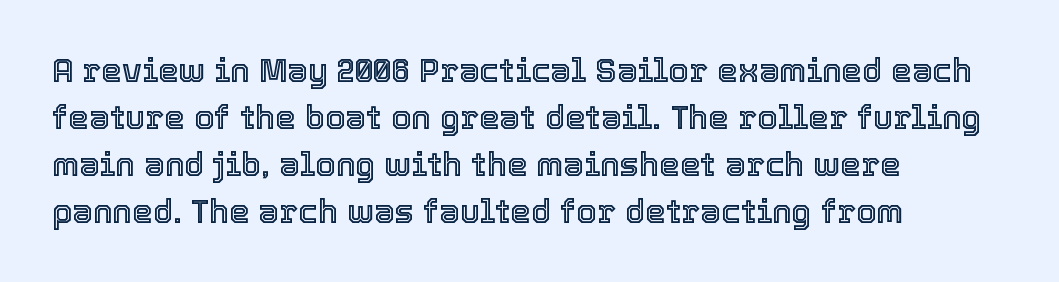
The image shows 33 px text type, upright; set left-aligned, normal line spacing (1.42x), normal letter spacing, not underlined; a medium x-height.
